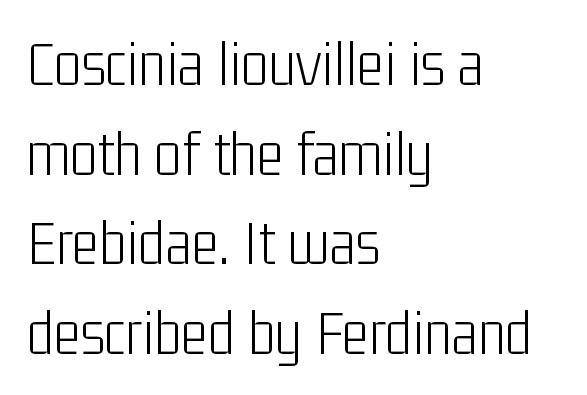
Observe the absence of serifs on each vertical stroke in this sample. Posture: upright roman. Ink coverage per letter is moderate at most. Quick note: interline space is typical. The letters advance in unequal steps, a hallmark of proportional type. The horizontal fit of the characters is conventional and even.
